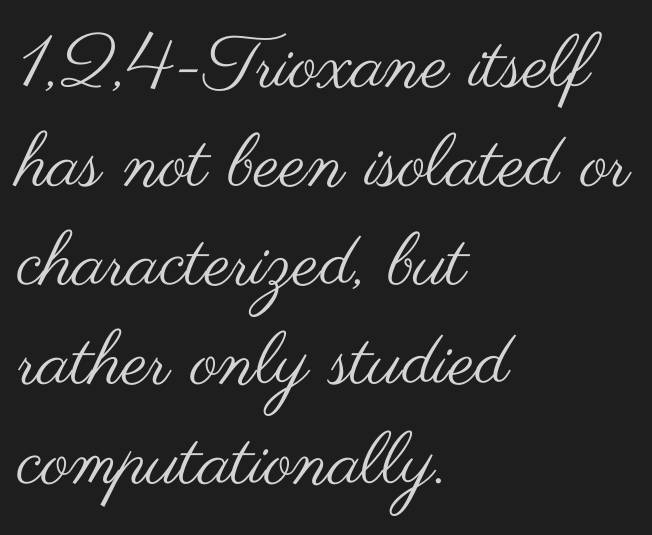
Q: Is the text bold? A: No.
Q: Is the text italic (slanted)? A: Yes.
Q: Is the typeface a serif or a sans-serif typeface? A: Sans-serif.
Q: Is the text underlined? A: No.
Q: How is the paragraph aligned? A: Left-aligned.
Q: Is the spacing between letters normal or unusually wide? A: Normal.
Q: Is the spacing between lines tight, normal or loose? A: Normal.
Q: Width (condensed, normal, or wide)? A: Wide.
Q: Stroke contrast? A: Medium.
Q: x-height? A: Small.
Q: Monospaced? A: No.
